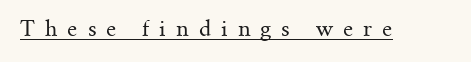
Q: Is the text bold? A: No.
Q: Is the text italic (slanted)? A: No, it is upright.
Q: Is the text underlined? A: Yes.
Q: Is the spacing between letters normal or unusually wide? A: Unusually wide.
